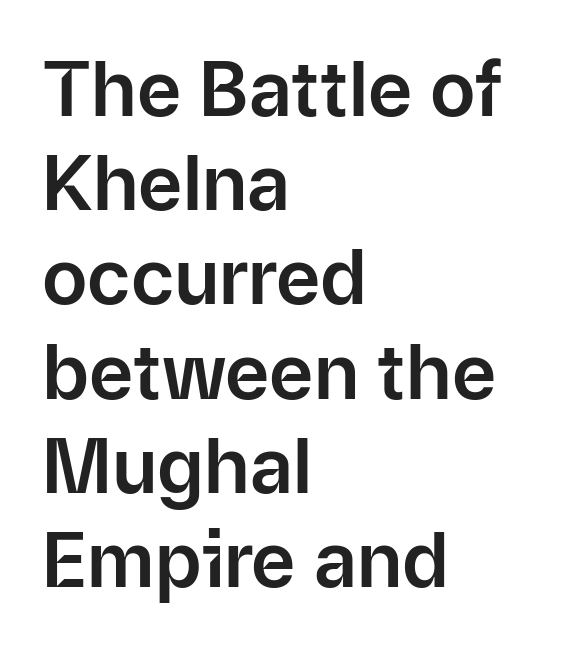
{"serif": "no", "italic": "no", "width": "normal", "stroke_contrast": "low", "x_height": "medium", "monospaced": "no", "underline": "no", "align": "left", "line_spacing_ratio": 1.24, "letter_spacing": "normal", "letter_spacing_em": 0.0, "glyph_px": 76}
